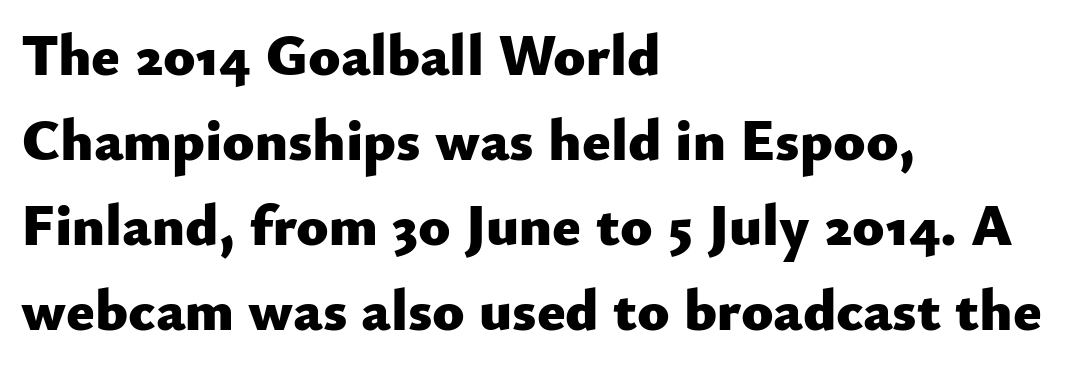
{"serif": "no", "italic": "no", "bold": "yes", "weight": "heavy", "width": "normal", "stroke_contrast": "low", "x_height": "small", "monospaced": "no", "underline": "no", "align": "left", "line_spacing": "normal", "line_spacing_ratio": 1.44, "letter_spacing": "normal", "letter_spacing_em": 0.0, "glyph_px": 59}
